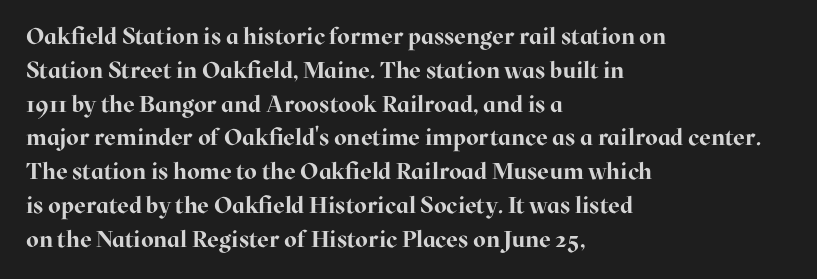
{"italic": "no", "bold": "yes", "underline": "no", "align": "left", "line_spacing": "normal", "line_spacing_ratio": 1.47, "letter_spacing": "normal", "letter_spacing_em": 0.0, "glyph_px": 23}
